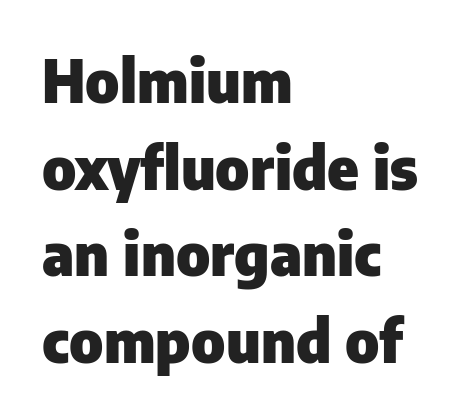
{"serif": "no", "italic": "no", "bold": "yes", "weight": "heavy", "width": "normal", "stroke_contrast": "low", "x_height": "medium", "monospaced": "no", "underline": "no", "align": "left", "line_spacing": "normal", "line_spacing_ratio": 1.47, "letter_spacing": "normal", "letter_spacing_em": 0.0, "glyph_px": 59}
